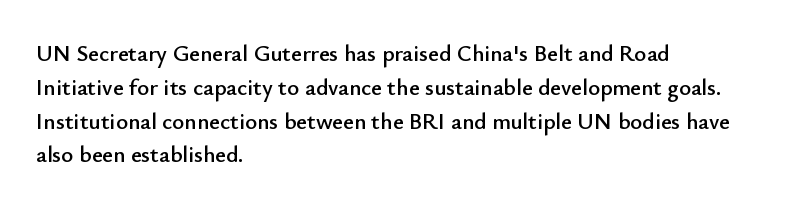
The image shows 23 px text type, upright; set left-aligned, normal line spacing (1.47x), normal letter spacing, not underlined.
